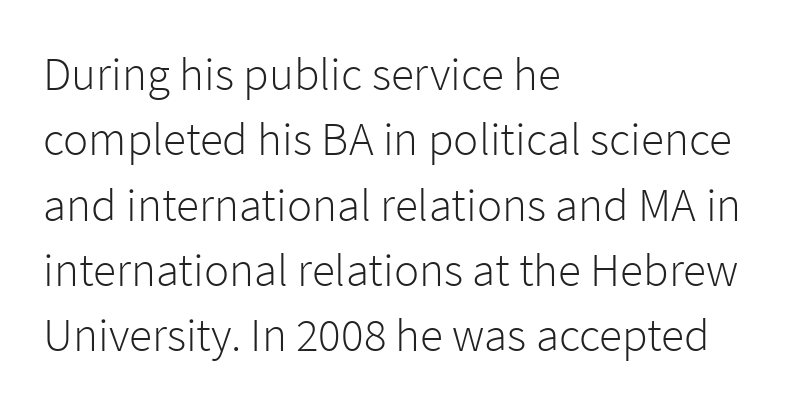
Q: Is the text bold? A: No.
Q: Is the text italic (slanted)? A: No, it is upright.
Q: Is the typeface a serif or a sans-serif typeface? A: Sans-serif.
Q: Is the text underlined? A: No.
Q: How is the paragraph aligned? A: Left-aligned.
Q: Is the spacing between letters normal or unusually wide? A: Normal.
Q: Is the spacing between lines tight, normal or loose? A: Normal.
Q: Width (condensed, normal, or wide)? A: Normal.
Q: Stroke contrast? A: Low.
Q: x-height? A: Medium.
Q: Monospaced? A: No.
